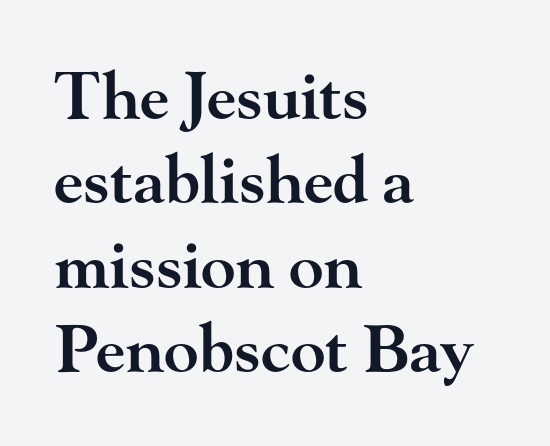
Font category for this specimen: serif. The strokes are fattened partway — semibold, not bold. Does the copy run flush right? No — it runs flush left. The axis of the letterforms is exactly vertical. The passage shown is not underscored anywhere.
